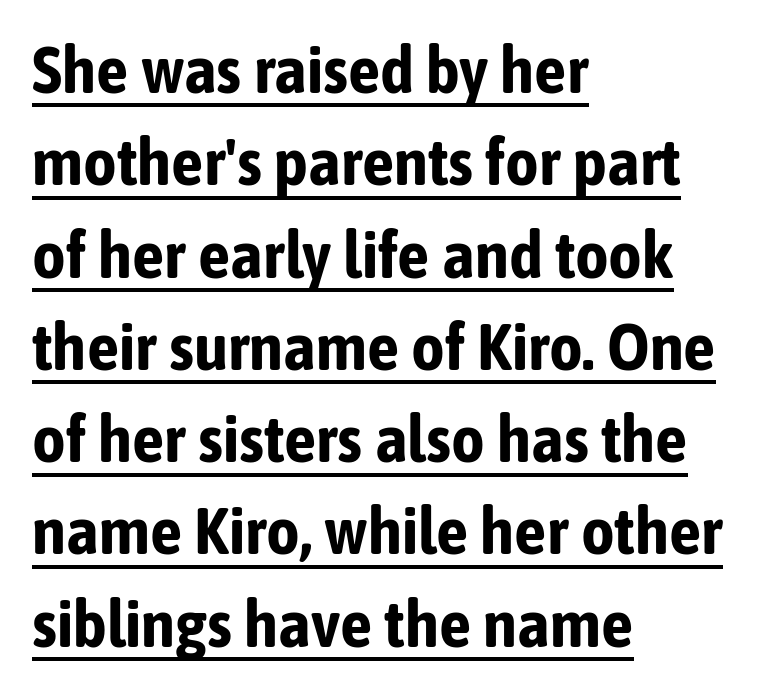
Q: Is the text bold? A: Yes.
Q: Is the text italic (slanted)? A: No, it is upright.
Q: Is the typeface a serif or a sans-serif typeface? A: Sans-serif.
Q: Is the text underlined? A: Yes.
Q: How is the paragraph aligned? A: Left-aligned.
Q: Is the spacing between letters normal or unusually wide? A: Normal.
Q: Is the spacing between lines tight, normal or loose? A: Normal.
Q: Width (condensed, normal, or wide)? A: Condensed.
Q: Stroke contrast? A: Low.
Q: x-height? A: Medium.
Q: Monospaced? A: No.
